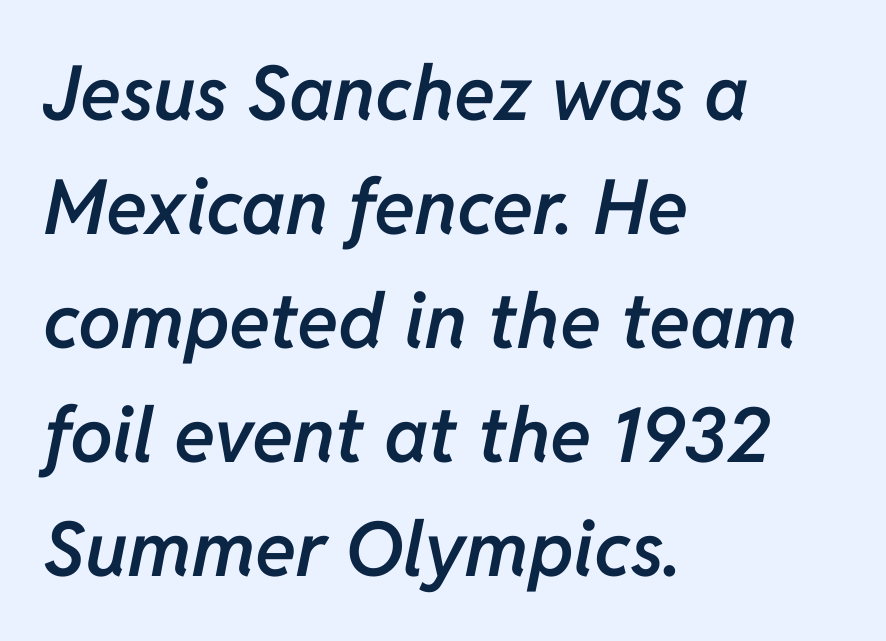
Q: Is the text bold? A: Semi-bold.
Q: Is the text italic (slanted)? A: Yes, it leans right by about 11 degrees.
Q: Is the text underlined? A: No.
Q: How is the paragraph aligned? A: Left-aligned.
Q: Is the spacing between letters normal or unusually wide? A: Normal.
Q: Is the spacing between lines tight, normal or loose? A: Normal.
Q: Width (condensed, normal, or wide)? A: Normal.
Q: Stroke contrast? A: Low.
Q: x-height? A: Medium.
Q: Monospaced? A: No.
